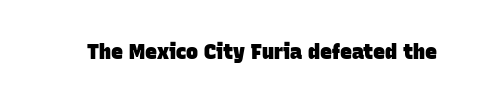
The image shows 20 px bold type; set normal letter spacing, not underlined.
